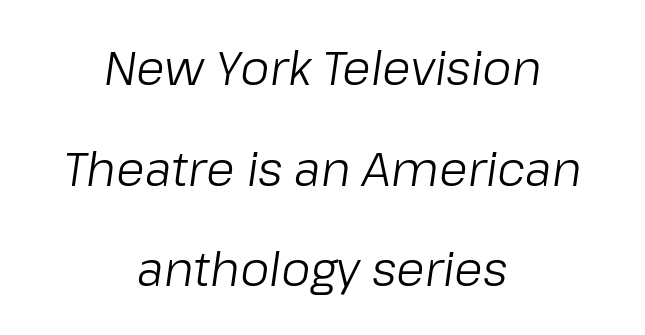
{"italic": "yes", "lean": "right", "slant_degrees": 8, "bold": "no", "weight": "light", "width": "normal", "stroke_contrast": "low", "x_height": "medium", "monospaced": "no", "underline": "no", "align": "center", "line_spacing": "loose", "line_spacing_ratio": 2.14, "letter_spacing": "normal", "letter_spacing_em": 0.0, "glyph_px": 47}
